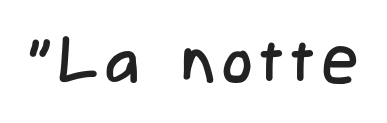
{"serif": "no", "italic": "no", "bold": "no", "weight": "regular", "width": "condensed", "stroke_contrast": "low", "x_height": "medium", "monospaced": "no", "underline": "no", "glyph_px": 64}
